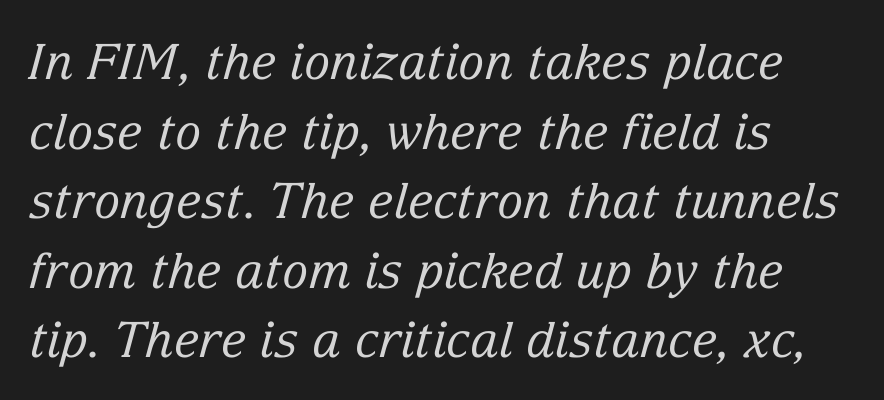
Q: Is the text bold? A: No.
Q: Is the text italic (slanted)? A: Yes, it leans right by about 15 degrees.
Q: Is the typeface a serif or a sans-serif typeface? A: Serif.
Q: Is the text underlined? A: No.
Q: Is the spacing between letters normal or unusually wide? A: Normal.
Q: Is the spacing between lines tight, normal or loose? A: Normal.
Q: Width (condensed, normal, or wide)? A: Normal.
Q: Stroke contrast? A: Low.
Q: x-height? A: Medium.
Q: Monospaced? A: No.
